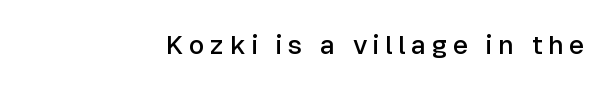
{"italic": "no", "bold": "semi", "underline": "no", "letter_spacing": "wide", "letter_spacing_em": 0.22, "glyph_px": 26}
